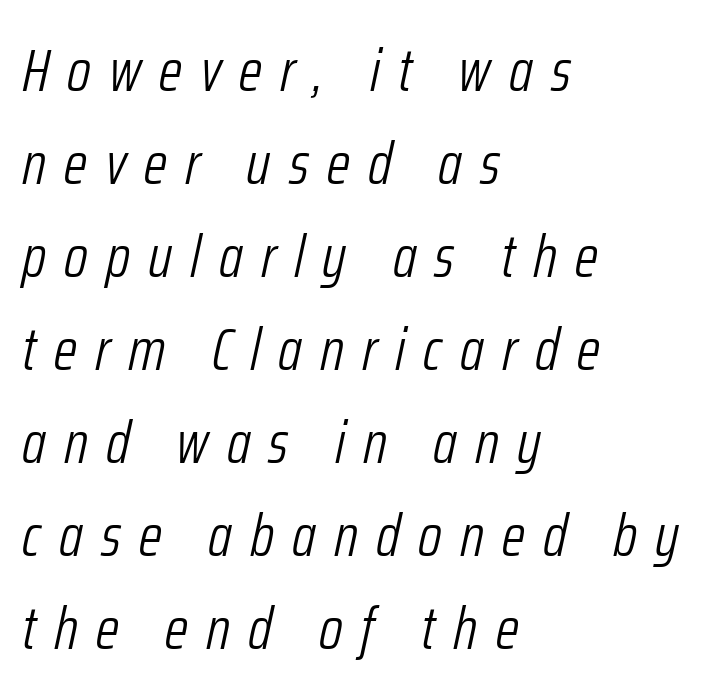
Notice how the passage keeps a crisp vertical edge on the left only. The font's italic variant was chosen for this text. This sample has the flowing, uneven cadence of proportional lettering. Here the glyphs are tracked loosely, breaking word shapes into spaced letters. The space beneath each line is pristine and unruled.
